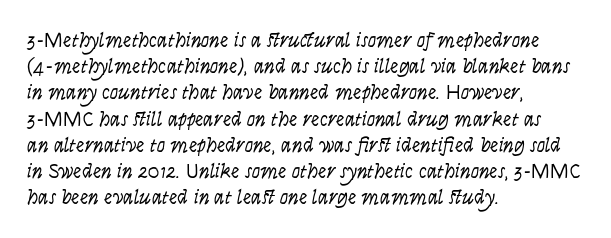
{"bold": "no", "underline": "no", "align": "left", "line_spacing": "normal", "line_spacing_ratio": 1.25, "letter_spacing": "normal", "letter_spacing_em": 0.0, "glyph_px": 21}
